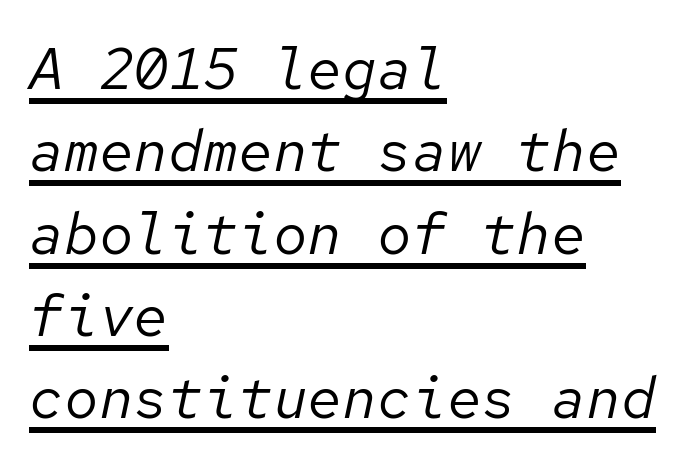
{"italic": "yes", "lean": "right", "slant_degrees": 12, "bold": "no", "weight": "regular", "width": "normal", "stroke_contrast": "low", "x_height": "medium", "monospaced": "yes", "underline": "yes", "align": "left", "line_spacing": "normal", "line_spacing_ratio": 1.42, "letter_spacing": "normal", "letter_spacing_em": 0.0, "glyph_px": 58}
